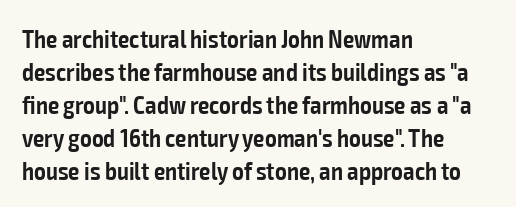
Is the letter spacing exaggerated? No — it looks like the ordinary default. The text block is weighted toward the left margin, trailing off unevenly rightward. Anything drawn beneath the words? Only blank space. The passage shown stacks its lines at a standard gap.
